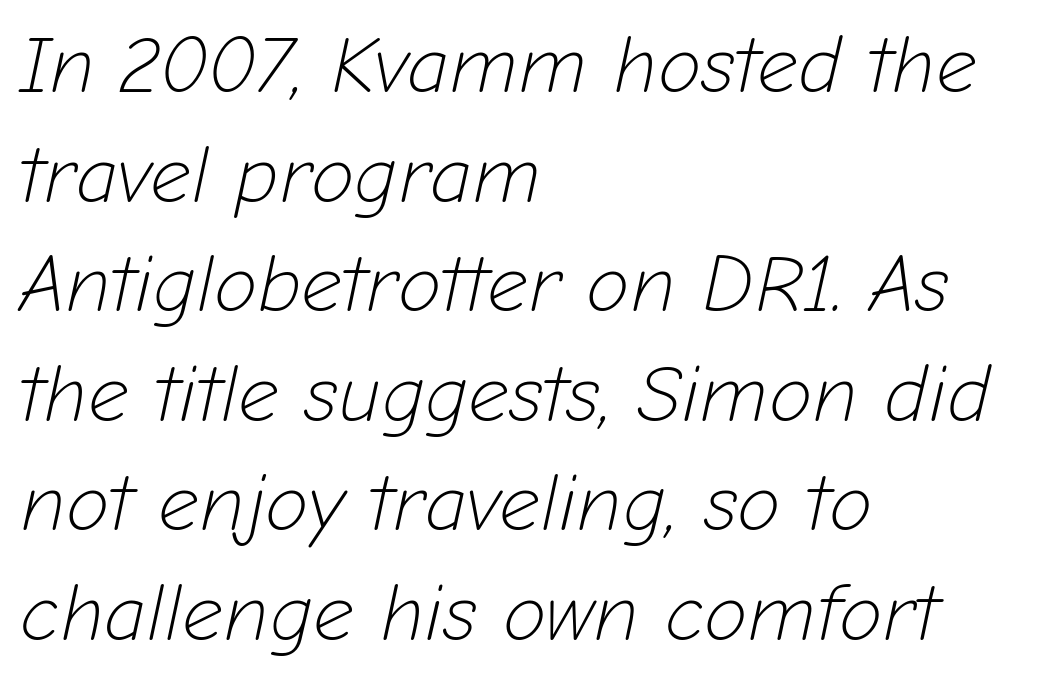
{"italic": "yes", "lean": "right", "slant_degrees": 12, "bold": "no", "weight": "light", "width": "normal", "stroke_contrast": "low", "x_height": "medium", "monospaced": "no", "underline": "no", "align": "left", "line_spacing": "normal", "line_spacing_ratio": 1.37, "letter_spacing": "normal", "letter_spacing_em": 0.0, "glyph_px": 80}
